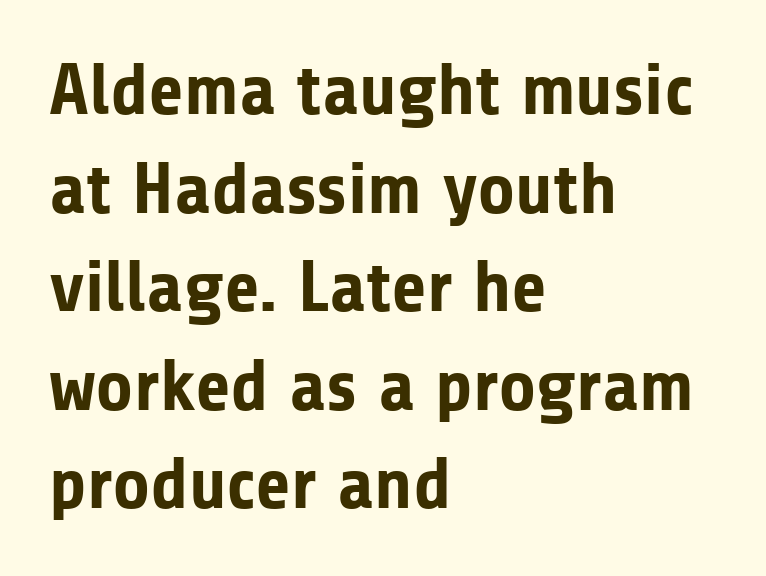
{"serif": "no", "italic": "no", "bold": "yes", "weight": "bold", "width": "normal", "stroke_contrast": "low", "x_height": "medium", "monospaced": "no", "underline": "no", "align": "left", "line_spacing": "normal", "line_spacing_ratio": 1.35, "letter_spacing": "normal", "letter_spacing_em": 0.0, "glyph_px": 73}
